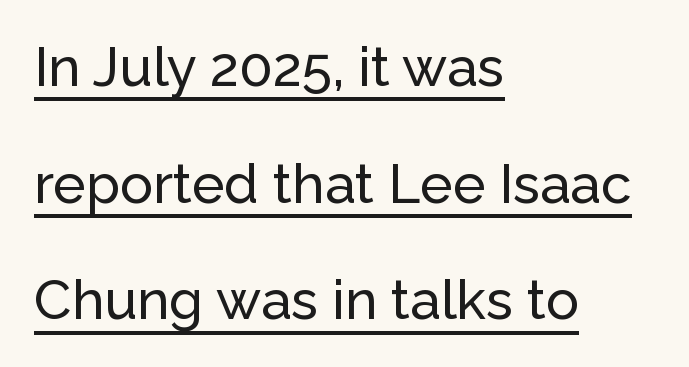
The image shows 55 px sans-serif type, upright; set left-aligned, loose line spacing (2.12x), normal letter spacing, underlined; low stroke contrast and a medium x-height.
